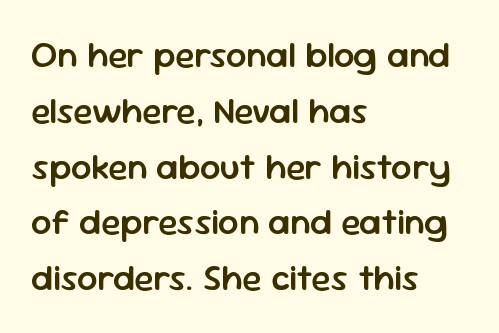
{"serif": "no", "italic": "no", "bold": "semi", "weight": "semibold", "width": "normal", "stroke_contrast": "low", "x_height": "medium", "monospaced": "no", "underline": "no", "align": "left", "line_spacing": "normal", "line_spacing_ratio": 1.55, "letter_spacing": "normal", "letter_spacing_em": 0.0, "glyph_px": 36}
